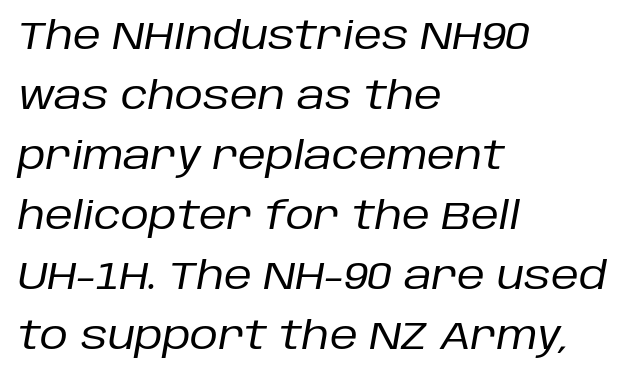
{"italic": "yes", "lean": "right", "slant_degrees": 10, "bold": "no", "weight": "regular", "width": "normal", "stroke_contrast": "low", "x_height": "large", "monospaced": "no", "underline": "no", "align": "left", "line_spacing": "normal", "line_spacing_ratio": 1.54, "letter_spacing": "normal", "letter_spacing_em": 0.0, "glyph_px": 39}
